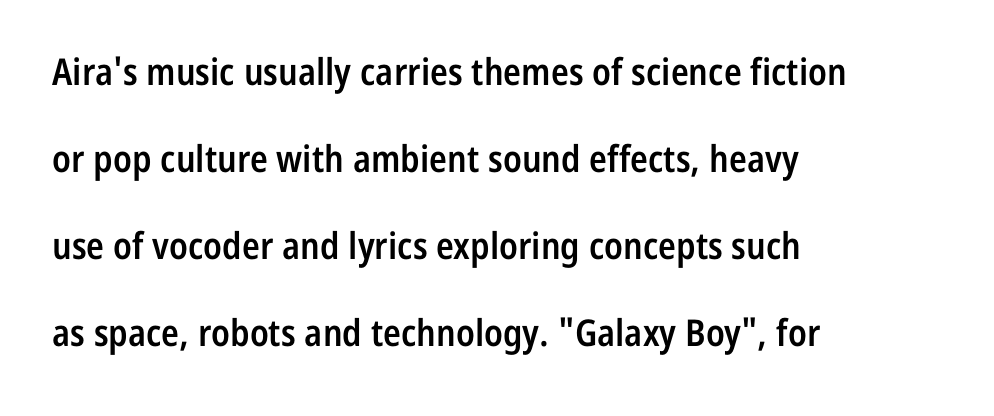
The letters advance in unequal steps, a hallmark of proportional type. If you drew a ruler down the left edge, every line would touch it. A typesetter would mark this as roman, not italic. Bold? Not quite — semibold, heavier than regular but stopping short.
